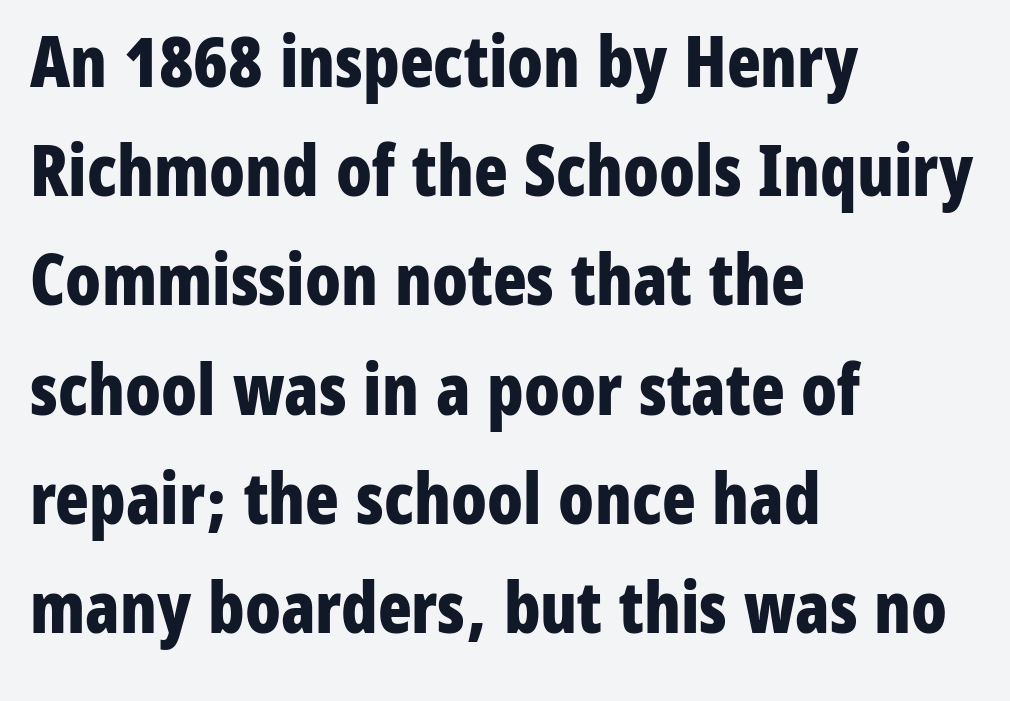
Q: Is the text bold? A: Yes.
Q: Is the text italic (slanted)? A: No, it is upright.
Q: Is the typeface a serif or a sans-serif typeface? A: Sans-serif.
Q: Is the text underlined? A: No.
Q: How is the paragraph aligned? A: Left-aligned.
Q: Is the spacing between letters normal or unusually wide? A: Normal.
Q: Is the spacing between lines tight, normal or loose? A: Normal.
Q: Width (condensed, normal, or wide)? A: Condensed.
Q: Stroke contrast? A: Low.
Q: x-height? A: Medium.
Q: Monospaced? A: No.
